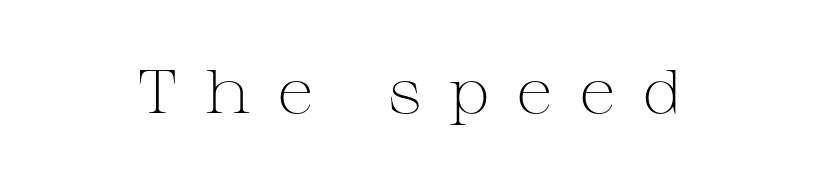
Q: Is the text bold? A: No.
Q: Is the text italic (slanted)? A: No, it is upright.
Q: Is the typeface a serif or a sans-serif typeface? A: Serif.
Q: Is the text underlined? A: No.
Q: Is the spacing between letters normal or unusually wide? A: Unusually wide.
Q: Width (condensed, normal, or wide)? A: Wide.
Q: Stroke contrast? A: Medium.
Q: x-height? A: Medium.
Q: Monospaced? A: No.
